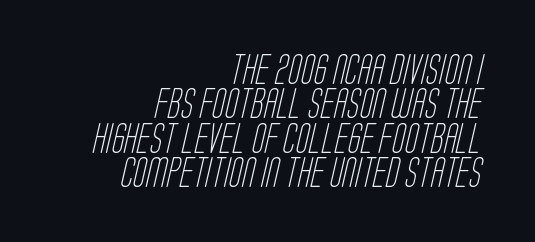
{"serif": "no", "bold": "no", "weight": "light", "width": "condensed", "stroke_contrast": "low", "x_height": "large", "monospaced": "no", "underline": "no", "align": "right", "line_spacing": "tight", "line_spacing_ratio": 1.15, "letter_spacing": "normal", "letter_spacing_em": 0.0, "glyph_px": 30}
